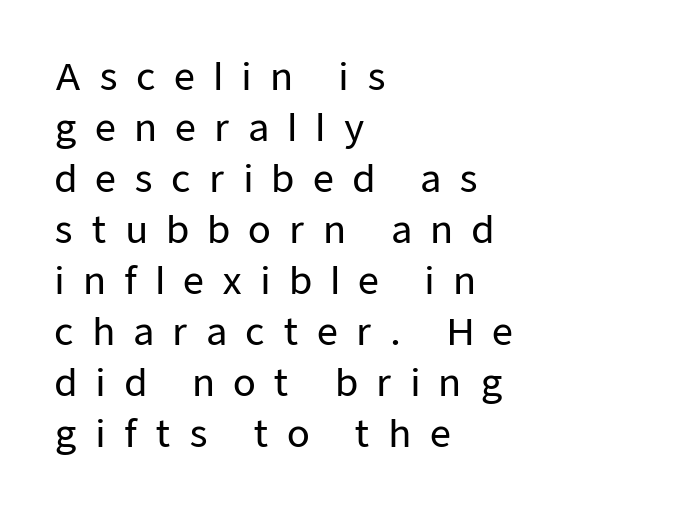
Q: Is the text italic (slanted)? A: No, it is upright.
Q: Is the typeface a serif or a sans-serif typeface? A: Sans-serif.
Q: Is the text underlined? A: No.
Q: How is the paragraph aligned? A: Left-aligned.
Q: Is the spacing between letters normal or unusually wide? A: Unusually wide.
Q: Is the spacing between lines tight, normal or loose? A: Normal.
Q: Width (condensed, normal, or wide)? A: Normal.
Q: Stroke contrast? A: Low.
Q: x-height? A: Medium.
Q: Monospaced? A: No.
